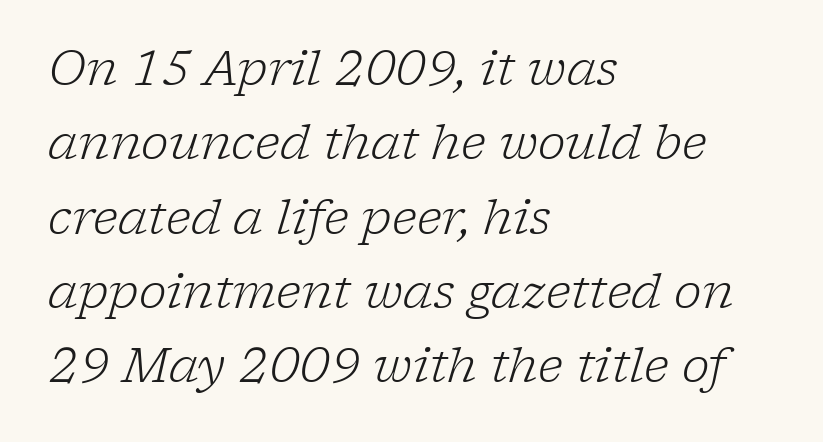
Q: Is the text bold? A: No.
Q: Is the text italic (slanted)? A: Yes, it leans right by about 17 degrees.
Q: Is the typeface a serif or a sans-serif typeface? A: Serif.
Q: Is the text underlined? A: No.
Q: How is the paragraph aligned? A: Left-aligned.
Q: Is the spacing between letters normal or unusually wide? A: Normal.
Q: Is the spacing between lines tight, normal or loose? A: Normal.
Q: Width (condensed, normal, or wide)? A: Normal.
Q: Stroke contrast? A: Low.
Q: x-height? A: Medium.
Q: Monospaced? A: No.
